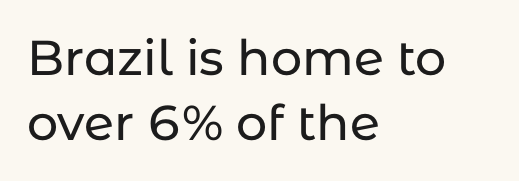
Q: Is the text italic (slanted)? A: No, it is upright.
Q: Is the typeface a serif or a sans-serif typeface? A: Sans-serif.
Q: Is the text underlined? A: No.
Q: How is the paragraph aligned? A: Left-aligned.
Q: Is the spacing between letters normal or unusually wide? A: Normal.
Q: Is the spacing between lines tight, normal or loose? A: Normal.
Q: Width (condensed, normal, or wide)? A: Normal.
Q: Stroke contrast? A: Low.
Q: x-height? A: Medium.
Q: Monospaced? A: No.
